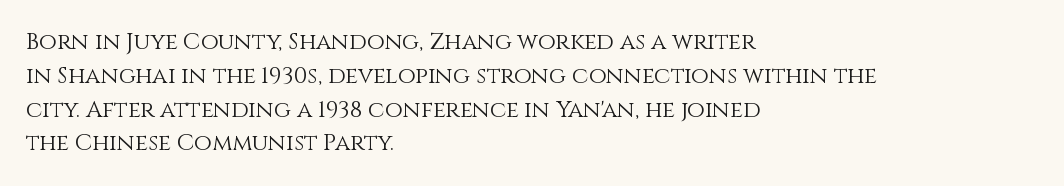
The image shows 23 px text type, upright; set left-aligned, normal line spacing (1.47x), normal letter spacing, not underlined.
